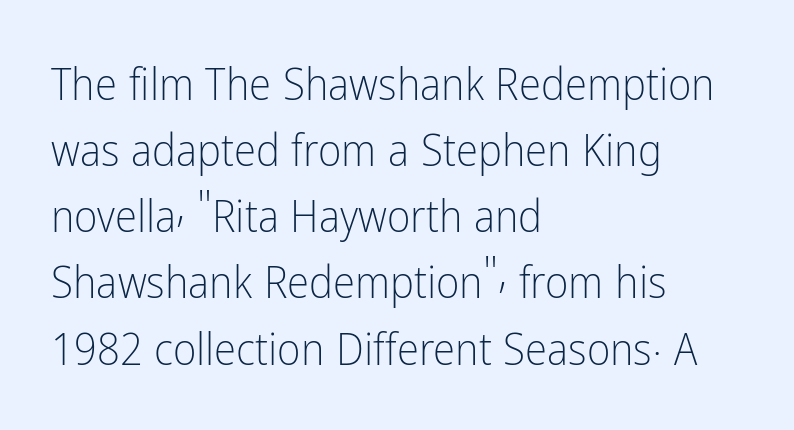
Q: Is the text bold? A: No.
Q: Is the text italic (slanted)? A: No, it is upright.
Q: Is the typeface a serif or a sans-serif typeface? A: Sans-serif.
Q: Is the text underlined? A: No.
Q: How is the paragraph aligned? A: Left-aligned.
Q: Is the spacing between letters normal or unusually wide? A: Normal.
Q: Is the spacing between lines tight, normal or loose? A: Normal.
Q: Width (condensed, normal, or wide)? A: Condensed.
Q: Stroke contrast? A: Low.
Q: x-height? A: Medium.
Q: Monospaced? A: No.
